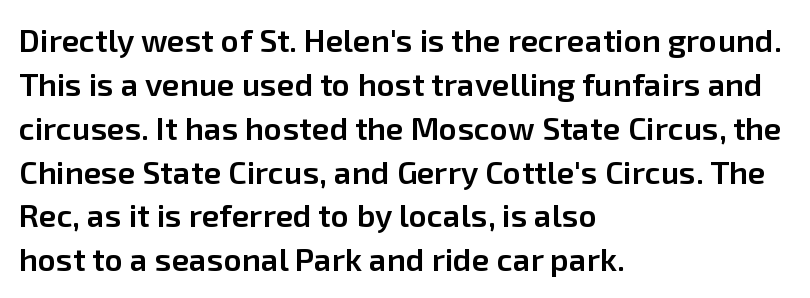
Q: Is the text bold? A: Semi-bold.
Q: Is the text italic (slanted)? A: No, it is upright.
Q: Is the typeface a serif or a sans-serif typeface? A: Sans-serif.
Q: Is the text underlined? A: No.
Q: How is the paragraph aligned? A: Left-aligned.
Q: Is the spacing between letters normal or unusually wide? A: Normal.
Q: Is the spacing between lines tight, normal or loose? A: Normal.
Q: Width (condensed, normal, or wide)? A: Normal.
Q: Stroke contrast? A: Low.
Q: x-height? A: Medium.
Q: Monospaced? A: No.
